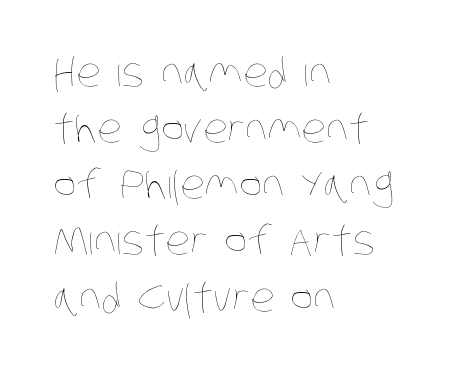
Alignment: flush left. Underline: absent. Note the varied advance widths — an 'i' is clearly narrower than an 'm'. The passage shown is not bold in any degree.
